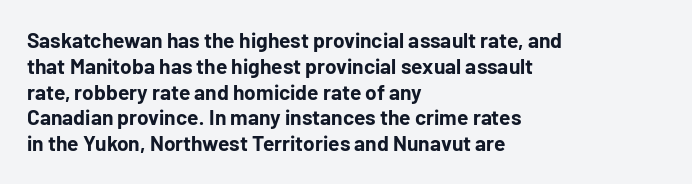
{"italic": "no", "bold": "yes", "underline": "no", "align": "left", "line_spacing_ratio": 1.23, "letter_spacing": "normal", "letter_spacing_em": 0.0, "glyph_px": 21}
